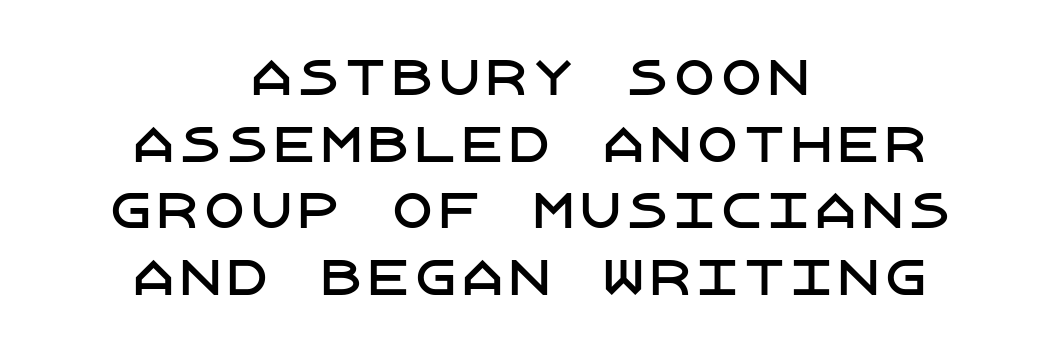
{"serif": "no", "italic": "no", "width": "normal", "stroke_contrast": "low", "x_height": "large", "underline": "no", "align": "center", "line_spacing": "normal", "line_spacing_ratio": 1.42, "letter_spacing": "normal", "letter_spacing_em": 0.0, "glyph_px": 47}
